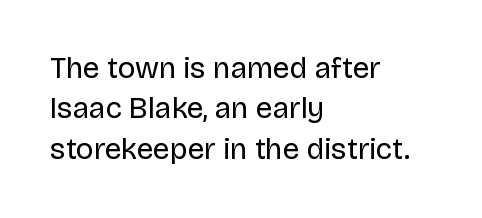
The letters stand straight up with perfectly vertical stems. Check the space under the baseline: it is left empty. Type style note: lacks serifs. You could not count columns in this text — the font is proportionally spaced. The face looks like a standard text weight, possibly lighter. Summary of vertical rhythm: regular, with standard interline spacing.
